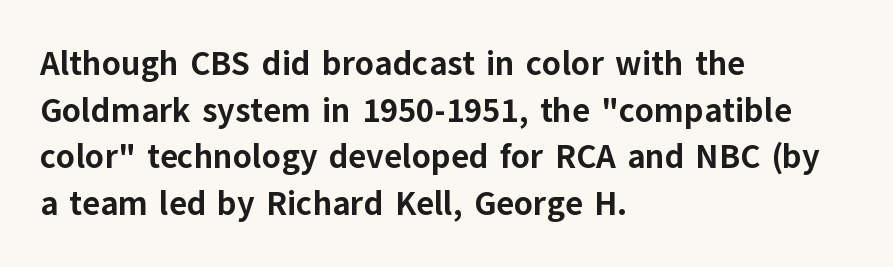
Q: Is the text bold? A: Yes.
Q: Is the text italic (slanted)? A: No, it is upright.
Q: Is the typeface a serif or a sans-serif typeface? A: Sans-serif.
Q: Is the text underlined? A: No.
Q: How is the paragraph aligned? A: Left-aligned.
Q: Is the spacing between letters normal or unusually wide? A: Normal.
Q: Is the spacing between lines tight, normal or loose? A: Normal.
Q: Width (condensed, normal, or wide)? A: Normal.
Q: Stroke contrast? A: Low.
Q: x-height? A: Medium.
Q: Monospaced? A: No.
